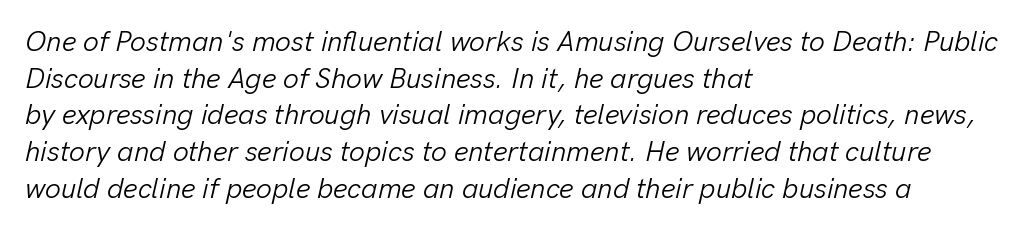
Q: Is the text bold? A: No.
Q: Is the text italic (slanted)? A: Yes, it leans right by about 13 degrees.
Q: Is the text underlined? A: No.
Q: How is the paragraph aligned? A: Left-aligned.
Q: Is the spacing between letters normal or unusually wide? A: Normal.
Q: Is the spacing between lines tight, normal or loose? A: Normal.
Q: Width (condensed, normal, or wide)? A: Normal.
Q: Stroke contrast? A: Low.
Q: x-height? A: Medium.
Q: Monospaced? A: No.
